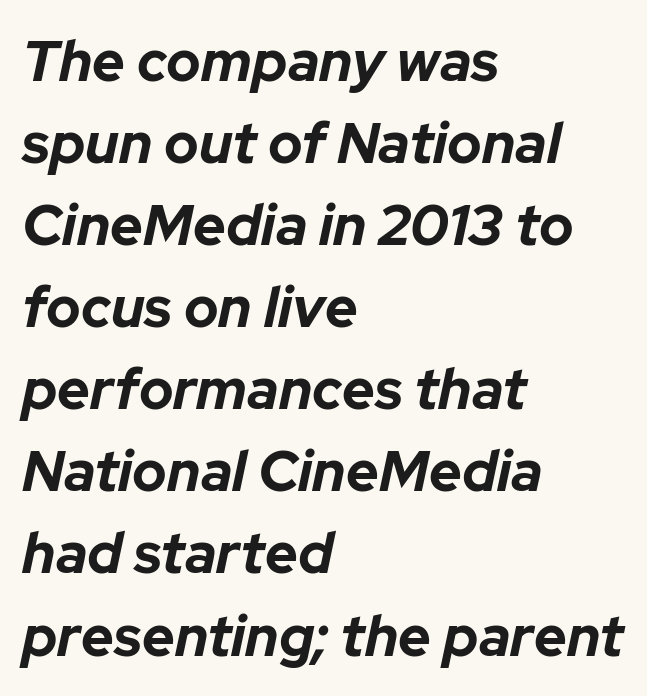
In terms of leading, this rendering sits right in the middle. Observe the ordinary spacing: letters are neighbours, not strangers. Characters are canted at an angle relative to the baseline's perpendicular. Descenders hang freely into open space.
